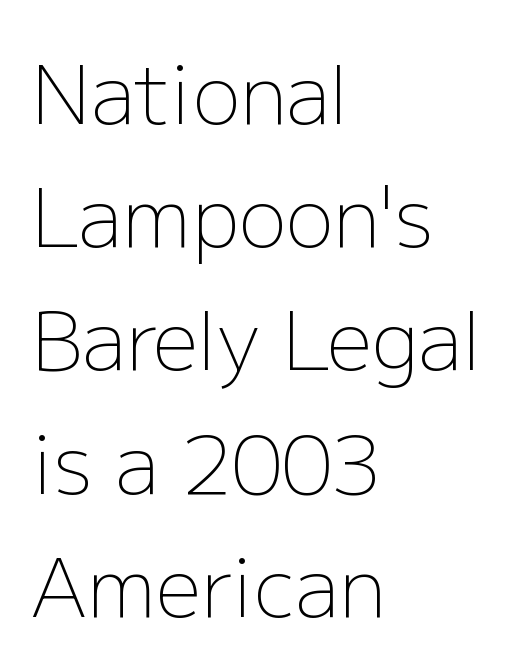
Q: Is the text bold? A: No.
Q: Is the text italic (slanted)? A: No, it is upright.
Q: Is the typeface a serif or a sans-serif typeface? A: Sans-serif.
Q: Is the text underlined? A: No.
Q: How is the paragraph aligned? A: Left-aligned.
Q: Is the spacing between letters normal or unusually wide? A: Normal.
Q: Is the spacing between lines tight, normal or loose? A: Normal.
Q: Width (condensed, normal, or wide)? A: Normal.
Q: Stroke contrast? A: Low.
Q: x-height? A: Medium.
Q: Monospaced? A: No.
